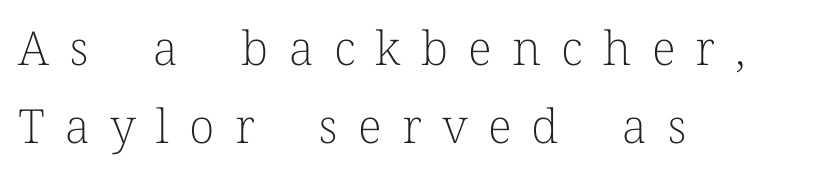
Q: Is the text bold? A: No.
Q: Is the text italic (slanted)? A: No, it is upright.
Q: Is the typeface a serif or a sans-serif typeface? A: Serif.
Q: Is the text underlined? A: No.
Q: How is the paragraph aligned? A: Left-aligned.
Q: Is the spacing between letters normal or unusually wide? A: Unusually wide.
Q: Is the spacing between lines tight, normal or loose? A: Normal.
Q: Width (condensed, normal, or wide)? A: Normal.
Q: Stroke contrast? A: Low.
Q: x-height? A: Medium.
Q: Monospaced? A: No.
